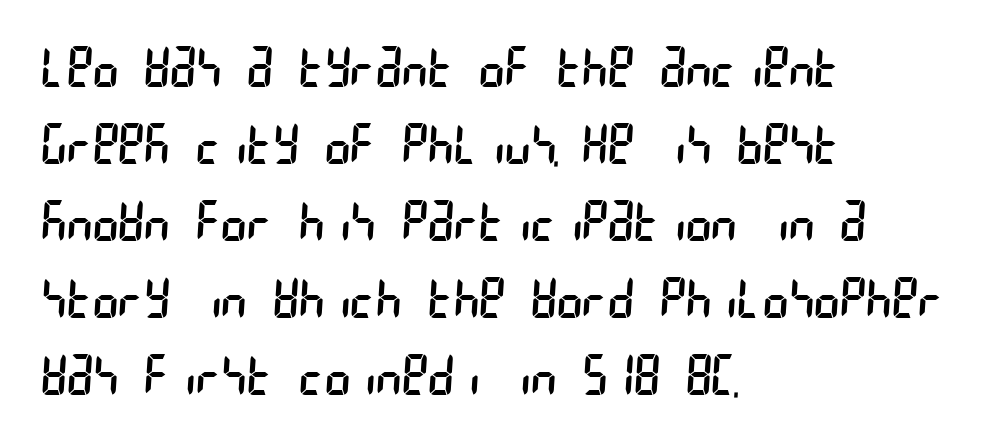
Q: Is the text bold? A: No.
Q: Is the typeface a serif or a sans-serif typeface? A: Sans-serif.
Q: Is the text underlined? A: No.
Q: How is the paragraph aligned? A: Left-aligned.
Q: Is the spacing between letters normal or unusually wide? A: Normal.
Q: Is the spacing between lines tight, normal or loose? A: Normal.
Q: Width (condensed, normal, or wide)? A: Condensed.
Q: Stroke contrast? A: Low.
Q: x-height? A: Large.
